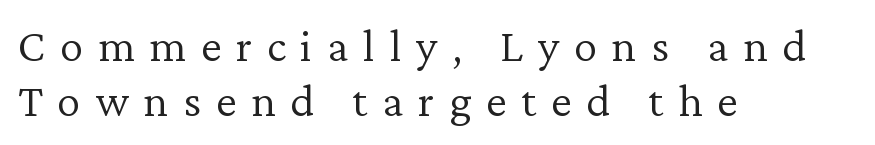
Heaviness? Minimal to ordinary, like unemphasized prose. The specimen omits any rule beneath the text block's lines. This sample is left-justified, so line endings fall wherever the words run out. Words appear elongated and porous because spacing is wide. Looks like regular typesetting: each glyph gets only the width it needs.
